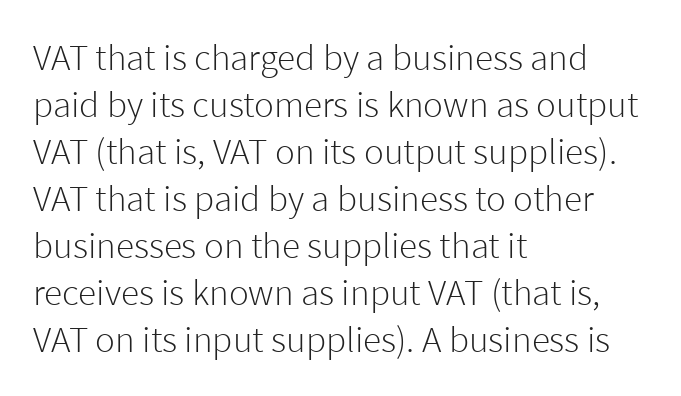
{"serif": "no", "italic": "no", "bold": "no", "weight": "light", "width": "normal", "stroke_contrast": "low", "x_height": "medium", "monospaced": "no", "underline": "no", "align": "left", "line_spacing": "normal", "line_spacing_ratio": 1.27, "letter_spacing": "normal", "letter_spacing_em": 0.0, "glyph_px": 37}
